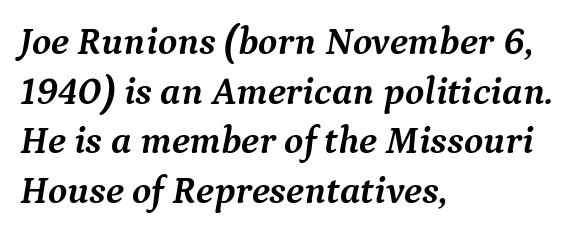
The image shows 39 px semibold serif type, italic (leaning right); set left-aligned, normal line spacing (1.27x), normal letter spacing, not underlined; medium stroke contrast and a medium x-height.
